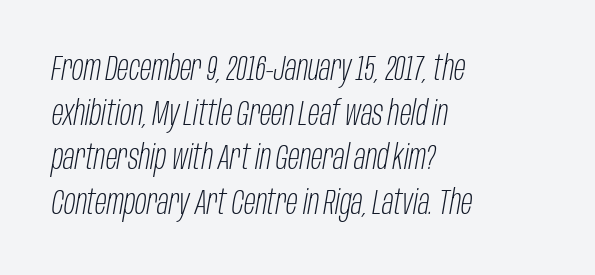
Q: Is the text bold? A: No.
Q: Is the text italic (slanted)? A: Yes, it leans right by about 10 degrees.
Q: Is the text underlined? A: No.
Q: How is the paragraph aligned? A: Left-aligned.
Q: Is the spacing between letters normal or unusually wide? A: Normal.
Q: Is the spacing between lines tight, normal or loose? A: Normal.
Q: Width (condensed, normal, or wide)? A: Condensed.
Q: Stroke contrast? A: Low.
Q: x-height? A: Large.
Q: Monospaced? A: No.
